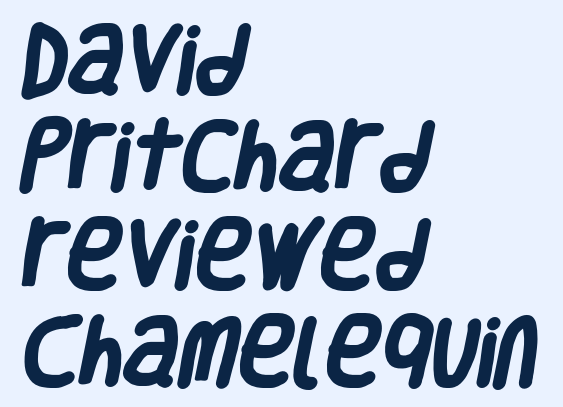
{"serif": "no", "bold": "yes", "weight": "heavy", "width": "condensed", "stroke_contrast": "low", "x_height": "large", "monospaced": "no", "underline": "no", "align": "left", "line_spacing": "normal", "line_spacing_ratio": 1.28, "letter_spacing": "normal", "letter_spacing_em": 0.0, "glyph_px": 76}
